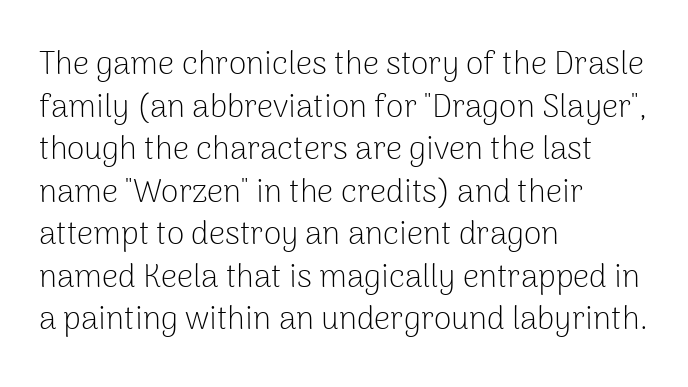
Q: Is the text bold? A: No.
Q: Is the text italic (slanted)? A: No, it is upright.
Q: Is the typeface a serif or a sans-serif typeface? A: Sans-serif.
Q: Is the text underlined? A: No.
Q: How is the paragraph aligned? A: Left-aligned.
Q: Is the spacing between letters normal or unusually wide? A: Normal.
Q: Is the spacing between lines tight, normal or loose? A: Normal.
Q: Width (condensed, normal, or wide)? A: Normal.
Q: Stroke contrast? A: Low.
Q: x-height? A: Medium.
Q: Monospaced? A: No.
